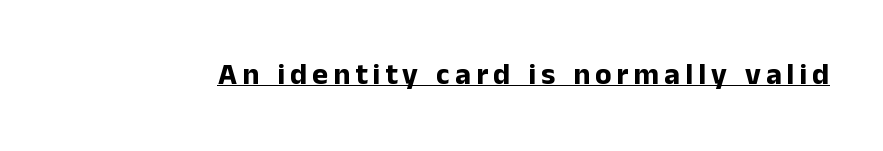
The image shows 30 px bold sans-serif type, upright; set underlined; low stroke contrast and a medium x-height.
